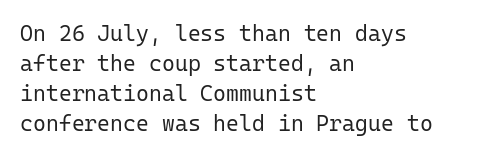
The image shows 22 px text type, upright; set left-aligned, normal line spacing (1.37x), normal letter spacing, not underlined.
